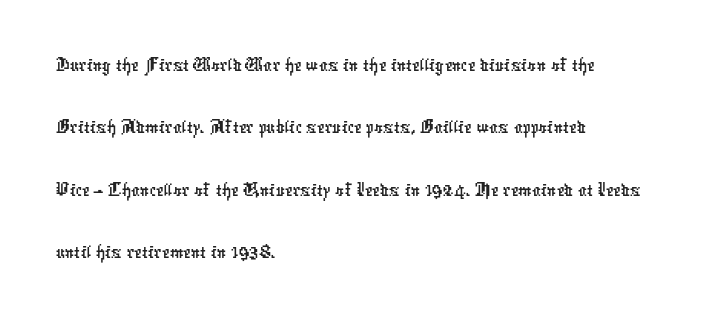
The image shows 43 px condensed sans-serif type; set left-aligned, normal line spacing (1.45x), normal letter spacing, not underlined; low stroke contrast and a medium x-height.
